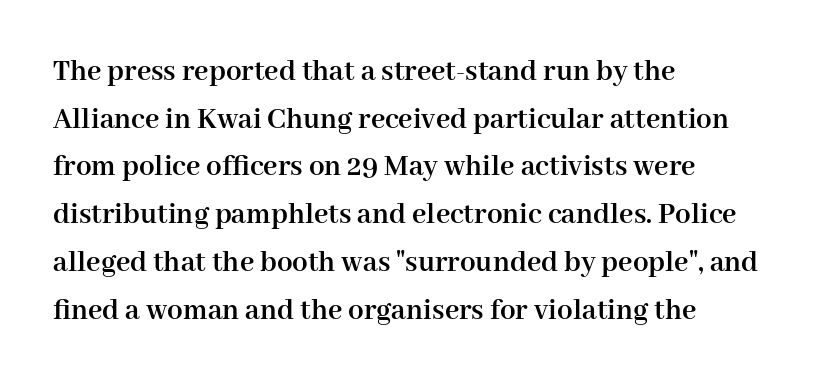
{"serif": "yes", "italic": "no", "bold": "yes", "weight": "semibold", "width": "normal", "stroke_contrast": "high", "x_height": "medium", "monospaced": "no", "underline": "no", "align": "left", "line_spacing": "normal", "line_spacing_ratio": 1.54, "letter_spacing": "normal", "letter_spacing_em": 0.0, "glyph_px": 31}
